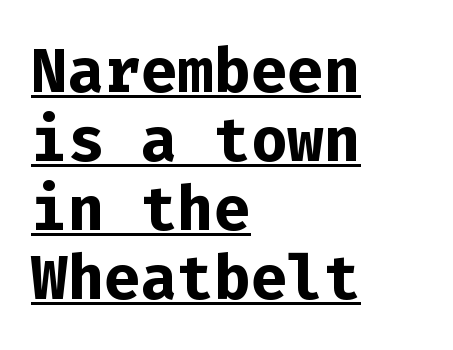
The image shows 61 px bold sans-serif type, upright, monospaced; set left-aligned, tight line spacing (1.13x), normal letter spacing, underlined; low stroke contrast and a medium x-height.
